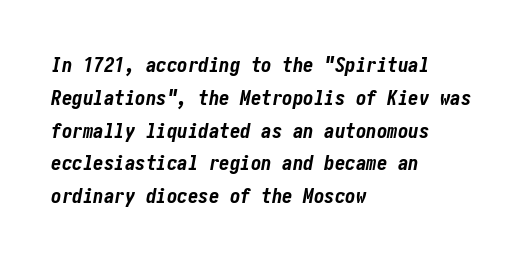
The image shows 21 px bold type, italic (leaning right); set left-aligned, normal line spacing (1.56x), normal letter spacing, not underlined.
